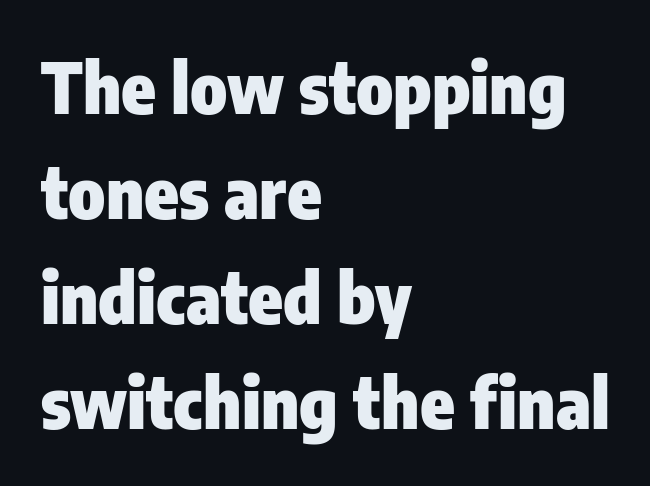
{"serif": "no", "italic": "no", "bold": "yes", "weight": "heavy", "width": "condensed", "stroke_contrast": "low", "x_height": "medium", "monospaced": "no", "underline": "no", "align": "left", "line_spacing": "normal", "line_spacing_ratio": 1.5, "letter_spacing": "normal", "letter_spacing_em": 0.0, "glyph_px": 70}
